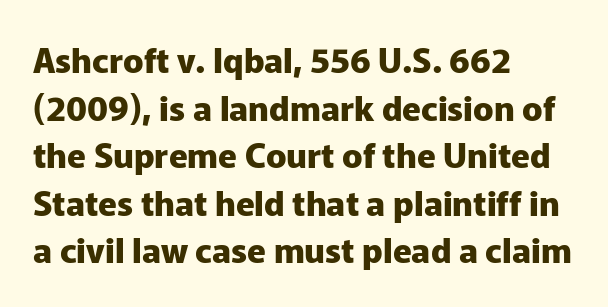
The image shows 34 px heavy sans-serif type, upright; set left-aligned, normal line spacing (1.4x), normal letter spacing, not underlined; low stroke contrast and a medium x-height.
